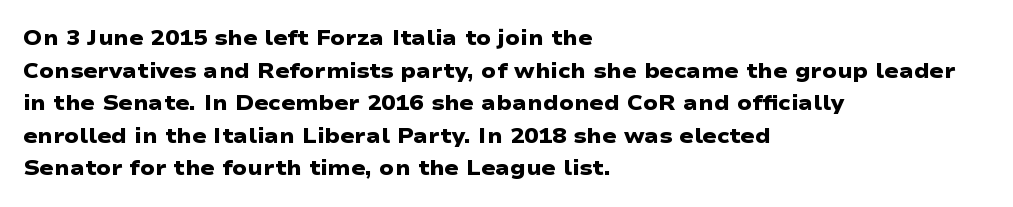
The image shows 21 px bold type; set left-aligned, normal line spacing (1.55x), normal letter spacing, not underlined.
